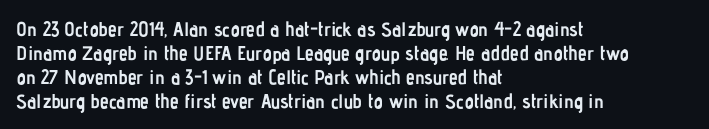
Posture: upright roman. Between one letter and the next there's only the usual sliver of space. Layout note: lines flush left. Clear beneath every line of the passage. The characters look thick and weighty, a clear bold.
